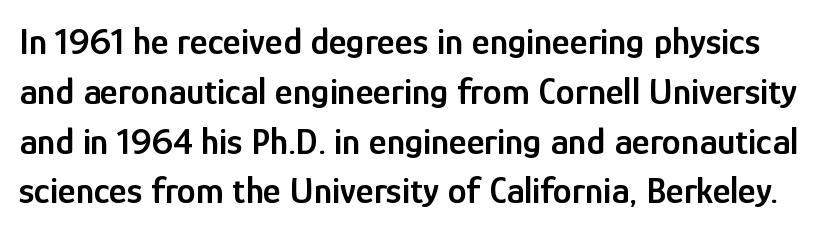
{"serif": "no", "italic": "no", "bold": "semi", "weight": "semibold", "width": "condensed", "stroke_contrast": "low", "x_height": "medium", "monospaced": "no", "underline": "no", "line_spacing": "normal", "line_spacing_ratio": 1.31, "letter_spacing": "normal", "letter_spacing_em": 0.0, "glyph_px": 38}
